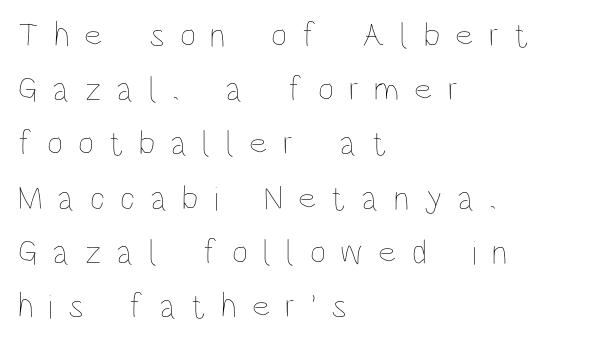
Q: Is the text bold? A: No.
Q: Is the text italic (slanted)? A: No, it is upright.
Q: Is the text underlined? A: No.
Q: How is the paragraph aligned? A: Left-aligned.
Q: Is the spacing between letters normal or unusually wide? A: Unusually wide.
Q: Is the spacing between lines tight, normal or loose? A: Normal.
Q: Width (condensed, normal, or wide)? A: Condensed.
Q: Stroke contrast? A: Low.
Q: x-height? A: Large.
Q: Monospaced? A: No.
